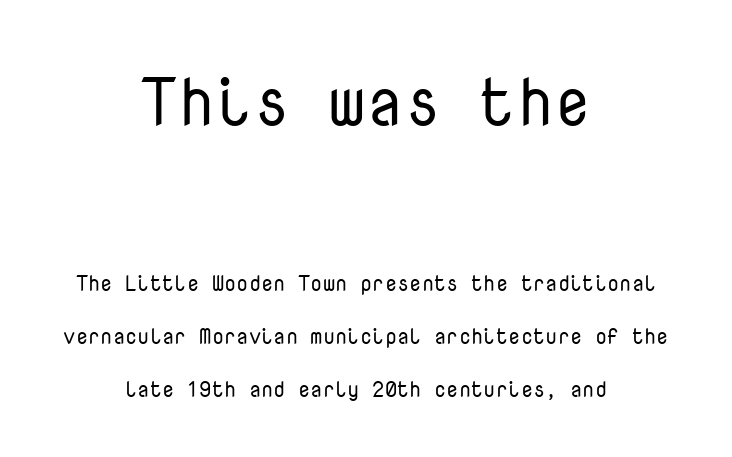
A typesetter would call this monospace, since all characters share one set width. The face looks like a standard text weight, possibly lighter. These lines stand farther apart than default settings would place them. Caption: multi-line text, centered on the measure.
